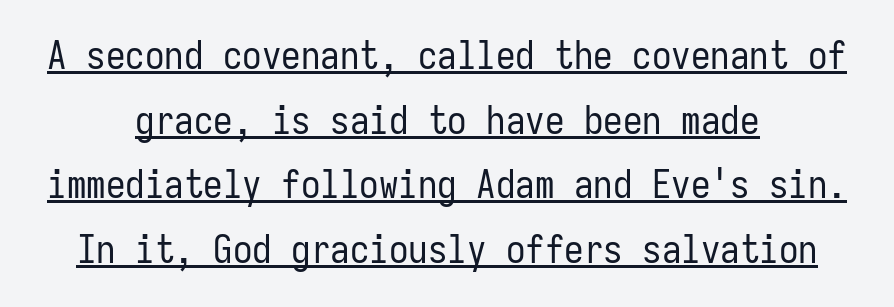
You can tell it's not italic because the verticals are truly vertical. Successive baselines arrive at the customary interval. Here the designer chose a console-style face with uniform glyph widths. Nothing sits at the stroke ends, so this counts as sans-serif. No extra ink here — the face is not bold. These lines stack symmetrically, like a column narrowing and widening about its center.
